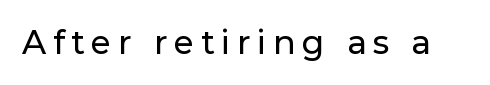
The words here are not underlined. This is the regular roman posture of the typeface. Tracking here is generous; glyphs stand well apart from one another. The type family on display is of the sans-serif kind.
